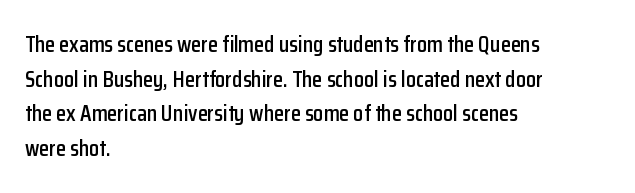
{"italic": "no", "underline": "no", "align": "left", "line_spacing": "normal", "line_spacing_ratio": 1.51, "letter_spacing": "normal", "letter_spacing_em": 0.0, "glyph_px": 23}
